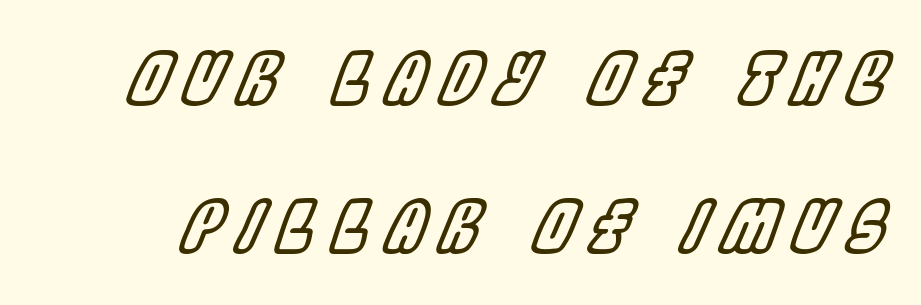
Proportional: the letters do not fall into vertical columns. An italicized treatment has been applied to the whole sample. Just letters on the line, the space beneath them empty. The leading is generous, giving the passage an open texture.
